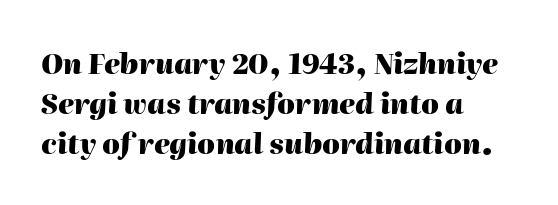
Q: Is the text bold? A: Yes.
Q: Is the text italic (slanted)? A: Yes, it leans right by about 2 degrees.
Q: Is the text underlined? A: No.
Q: How is the paragraph aligned? A: Left-aligned.
Q: Is the spacing between letters normal or unusually wide? A: Normal.
Q: Is the spacing between lines tight, normal or loose? A: Normal.
Q: Width (condensed, normal, or wide)? A: Normal.
Q: Stroke contrast? A: High.
Q: x-height? A: Medium.
Q: Monospaced? A: No.
